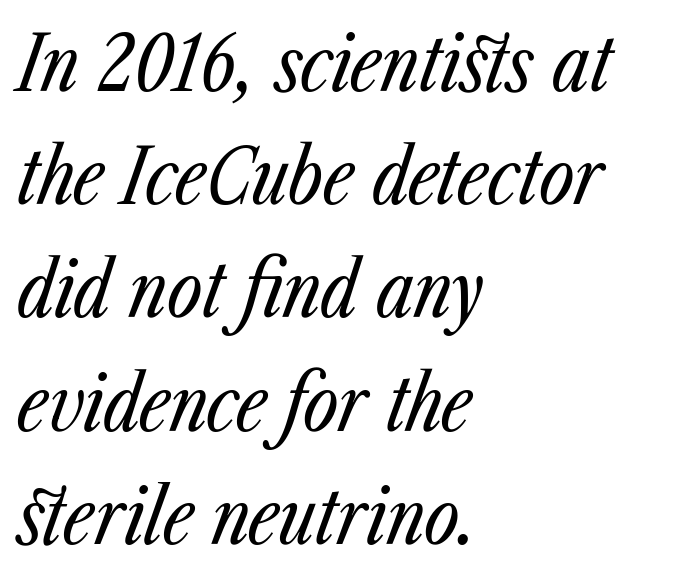
The image shows 76 px regular-weight, condensed type, italic (leaning right); set left-aligned, normal line spacing (1.49x), normal letter spacing, not underlined; low stroke contrast and a medium x-height.
